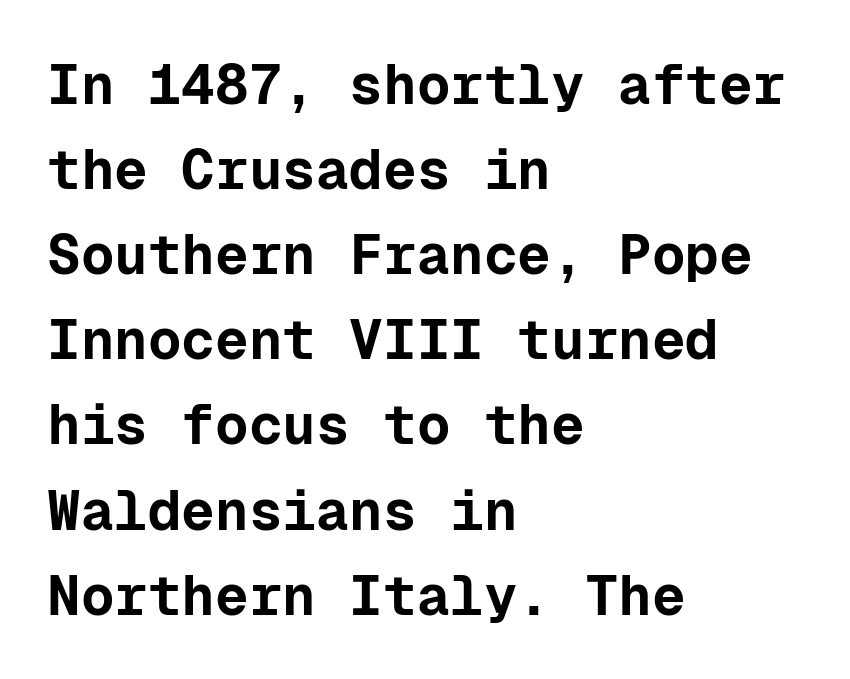
Q: Is the text bold? A: Yes.
Q: Is the text italic (slanted)? A: No, it is upright.
Q: Is the typeface a serif or a sans-serif typeface? A: Sans-serif.
Q: Is the text underlined? A: No.
Q: How is the paragraph aligned? A: Left-aligned.
Q: Is the spacing between letters normal or unusually wide? A: Normal.
Q: Is the spacing between lines tight, normal or loose? A: Normal.
Q: Width (condensed, normal, or wide)? A: Normal.
Q: Stroke contrast? A: Low.
Q: x-height? A: Medium.
Q: Monospaced? A: Yes.
